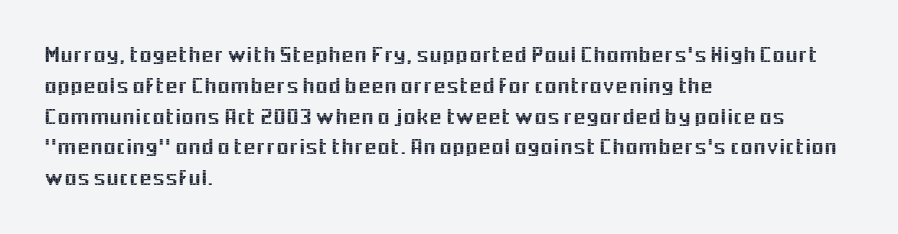
The glyphs are unaccompanied by any horizontal stroke below them. Quick note: not italic, upright. Each word holds together tightly as a unit, with standard inter-letter gaps. The paragraph shown leans on its left margin. Does the leading feel generous? No, just average.
